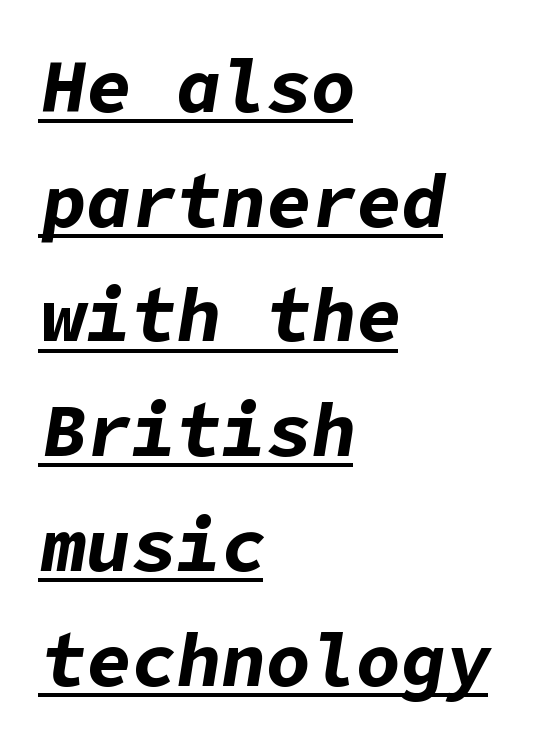
{"italic": "yes", "lean": "right", "slant_degrees": 9, "bold": "yes", "weight": "bold", "width": "normal", "stroke_contrast": "low", "x_height": "medium", "underline": "yes", "align": "left", "line_spacing": "normal", "line_spacing_ratio": 1.53, "letter_spacing": "normal", "letter_spacing_em": 0.0, "glyph_px": 75}
